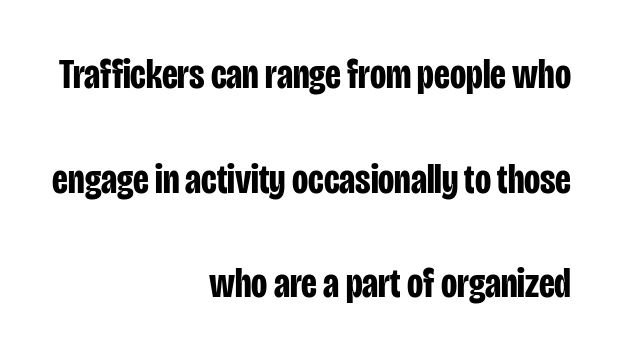
Q: Is the text bold? A: Yes.
Q: Is the text italic (slanted)? A: No, it is upright.
Q: Is the typeface a serif or a sans-serif typeface? A: Sans-serif.
Q: Is the text underlined? A: No.
Q: How is the paragraph aligned? A: Right-aligned.
Q: Is the spacing between letters normal or unusually wide? A: Normal.
Q: Is the spacing between lines tight, normal or loose? A: Loose.
Q: Width (condensed, normal, or wide)? A: Condensed.
Q: Stroke contrast? A: Low.
Q: x-height? A: Large.
Q: Monospaced? A: No.
